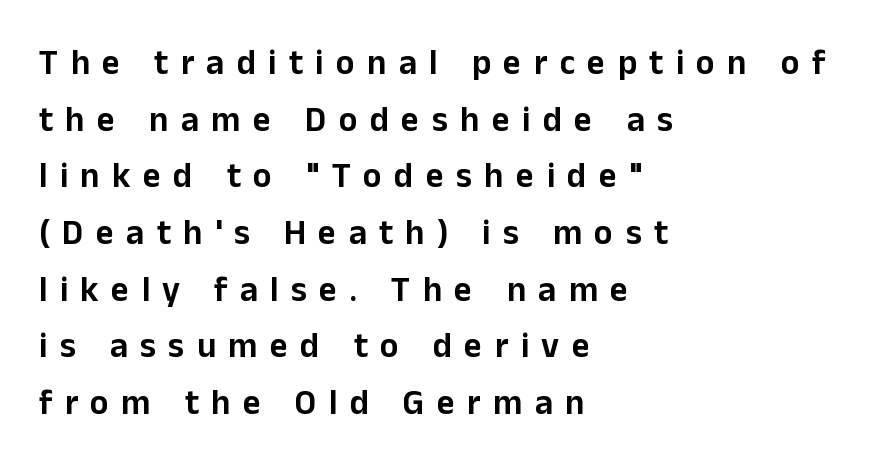
The image shows 35 px sans-serif type, upright; set left-aligned, normal line spacing (1.62x), unusually wide letter spacing (+0.35 em), not underlined; low stroke contrast and a medium x-height.
